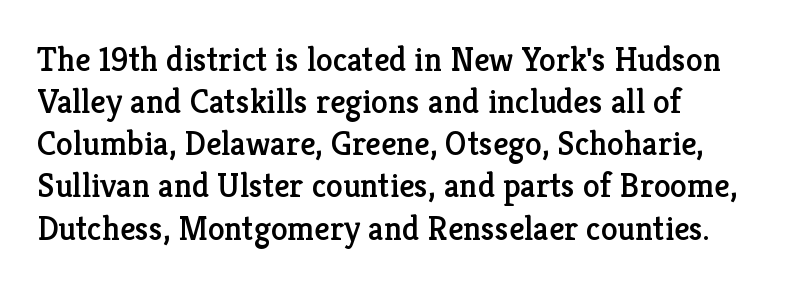
Compared with a centered layout, this one pins lines to the left instead. The typeface chosen for these lines features serifs. Spacing verdict: proportional, widths tailored to each character. Tracking here is standard; glyphs follow each other at the usual distance. Letters rest on an invisible, unmarked baseline. The letters stand straight up with perfectly vertical stems.
